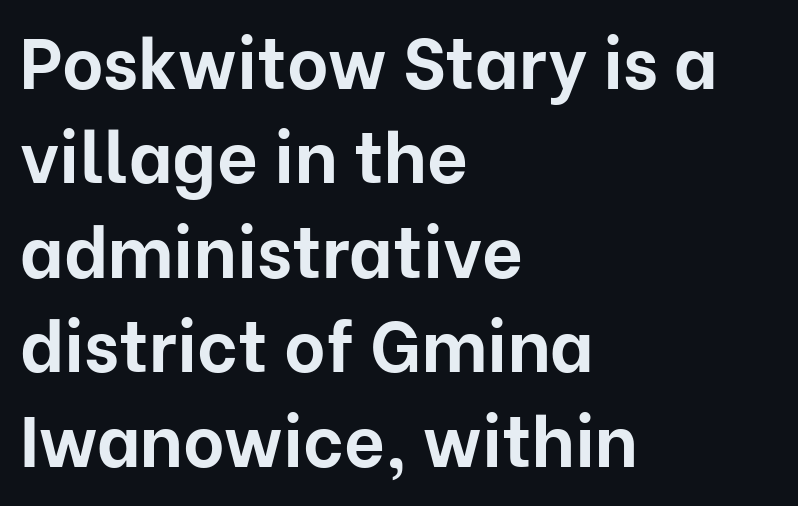
The image shows 71 px bold sans-serif type, upright; set left-aligned, normal line spacing (1.33x), normal letter spacing, not underlined; low stroke contrast and a medium x-height.
